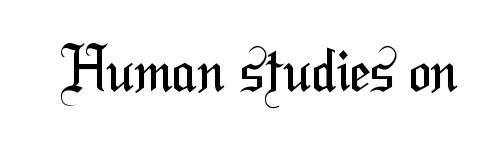
Q: Is the text bold? A: No.
Q: Is the typeface a serif or a sans-serif typeface? A: Sans-serif.
Q: Is the text underlined? A: No.
Q: Is the spacing between letters normal or unusually wide? A: Normal.
Q: Width (condensed, normal, or wide)? A: Condensed.
Q: Stroke contrast? A: Medium.
Q: x-height? A: Medium.
Q: Monospaced? A: No.
